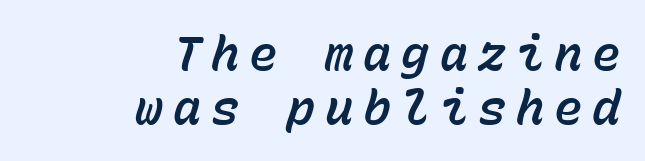
Q: Is the text italic (slanted)? A: Yes, it leans right by about 15 degrees.
Q: Is the text underlined? A: No.
Q: How is the paragraph aligned? A: Right-aligned.
Q: Is the spacing between letters normal or unusually wide? A: Unusually wide.
Q: Is the spacing between lines tight, normal or loose? A: Tight.
Q: Width (condensed, normal, or wide)? A: Normal.
Q: Stroke contrast? A: Low.
Q: x-height? A: Medium.
Q: Monospaced? A: Yes.
